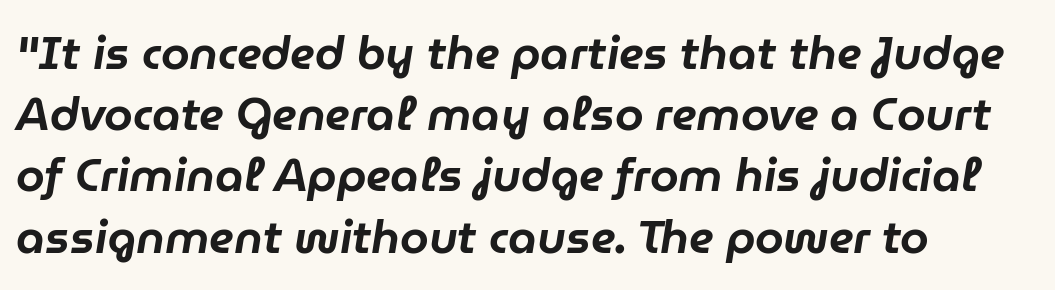
Words float on clear page, feet unadorned. Honestly, the letter spacing is just normal — you wouldn't notice it. The rendering anchors every line to the left-hand side. Each letter keeps its own natural width here, so spacing adapts to shape.
